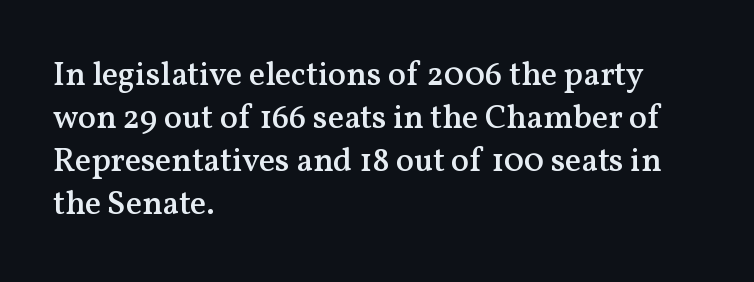
{"serif": "yes", "italic": "no", "bold": "semi", "weight": "semibold", "width": "normal", "stroke_contrast": "medium", "x_height": "medium", "monospaced": "no", "underline": "no", "align": "left", "line_spacing": "normal", "line_spacing_ratio": 1.3, "letter_spacing": "normal", "letter_spacing_em": 0.0, "glyph_px": 33}
